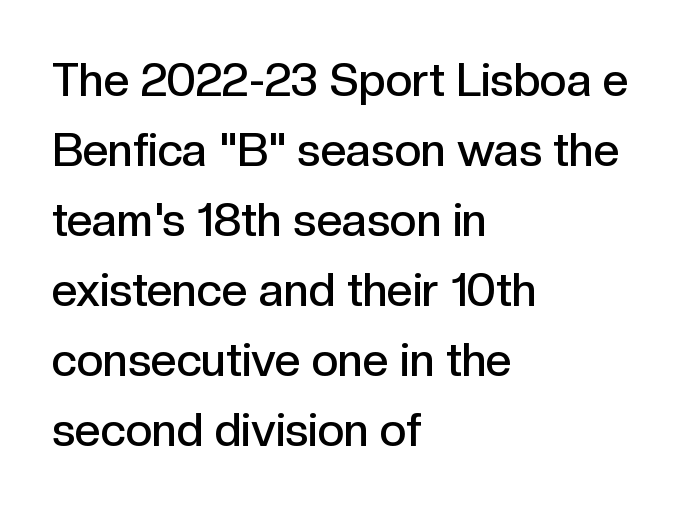
{"serif": "no", "italic": "no", "bold": "semi", "weight": "semibold", "width": "normal", "x_height": "medium", "monospaced": "no", "underline": "no", "align": "left", "line_spacing": "normal", "line_spacing_ratio": 1.52, "letter_spacing": "normal", "letter_spacing_em": 0.0, "glyph_px": 46}
